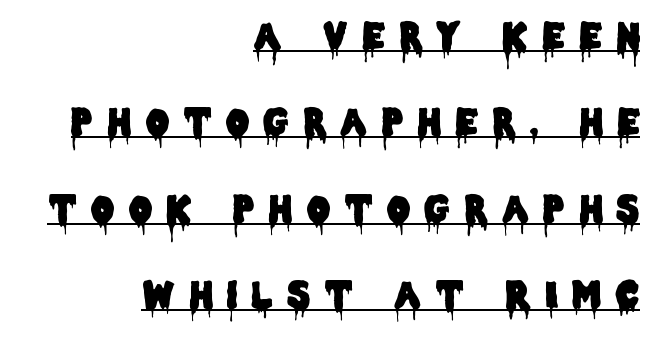
Letter spacing: wide. Varying glyph widths throughout — classic text-font behaviour. Compared with typical paragraphs, the rows here are farther apart. Reading down the block, your eye finds every line finishing at a fixed right position. These characters rest on top of a visible drawn line.
